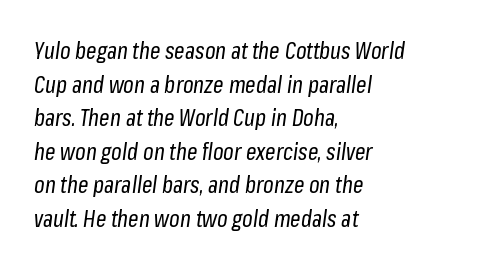
{"italic": "yes", "lean": "right", "slant_degrees": 8, "bold": "no", "underline": "no", "align": "left", "line_spacing": "normal", "line_spacing_ratio": 1.46, "letter_spacing": "normal", "letter_spacing_em": 0.0, "glyph_px": 23}
